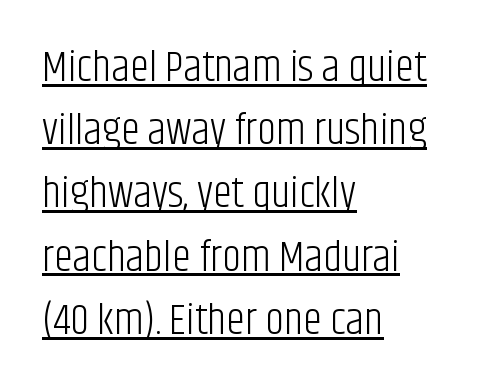
The image shows 43 px light, condensed sans-serif type, upright; set left-aligned, normal line spacing (1.47x), normal letter spacing, underlined; low stroke contrast and a large x-height.
